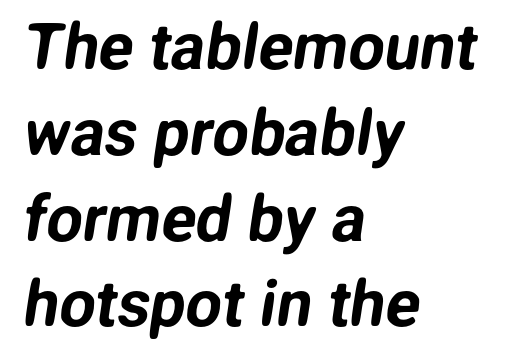
Q: Is the typeface a serif or a sans-serif typeface? A: Sans-serif.
Q: Is the text underlined? A: No.
Q: How is the paragraph aligned? A: Left-aligned.
Q: Is the spacing between letters normal or unusually wide? A: Normal.
Q: Is the spacing between lines tight, normal or loose? A: Normal.
Q: Width (condensed, normal, or wide)? A: Normal.
Q: Stroke contrast? A: Low.
Q: x-height? A: Medium.
Q: Monospaced? A: No.
